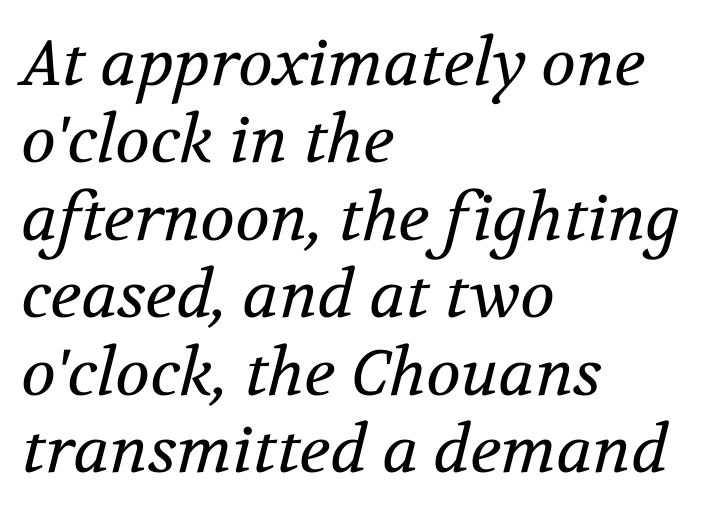
The image shows 64 px regular-weight serif type, italic (leaning right); set left-aligned, line spacing 1.21x, normal letter spacing, not underlined; medium stroke contrast and a medium x-height.
